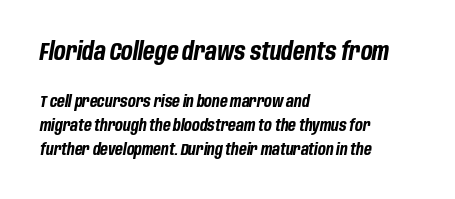
The image shows 24 px bold type, italic (leaning right); set left-aligned, normal line spacing (1.47x), normal letter spacing, not underlined; the first (top) block is 1.5x larger.
